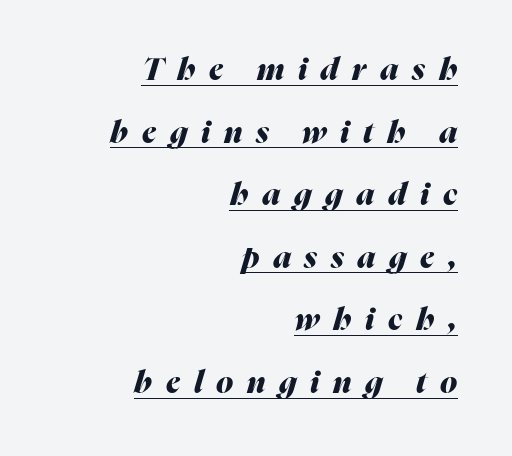
Q: Is the text bold? A: Yes.
Q: Is the text italic (slanted)? A: Yes, it leans right by about 16 degrees.
Q: Is the text underlined? A: Yes.
Q: How is the paragraph aligned? A: Right-aligned.
Q: Is the spacing between letters normal or unusually wide? A: Unusually wide.
Q: Is the spacing between lines tight, normal or loose? A: Loose.
Q: Width (condensed, normal, or wide)? A: Normal.
Q: Stroke contrast? A: Medium.
Q: x-height? A: Medium.
Q: Monospaced? A: No.
